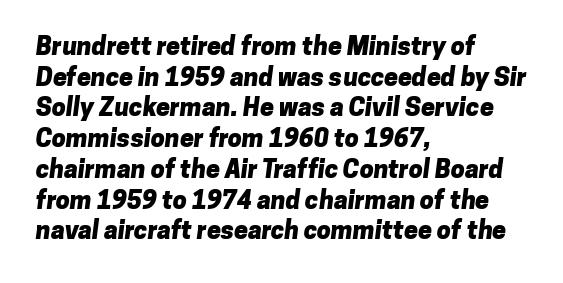
Standard letterfit; no display-style spreading of the glyphs. Only glyphs here, with clear space below each row. Is the block centered? No — it sits flush against the left margin. Typesetter's note: full bold, strokes at maximum text heaviness.
